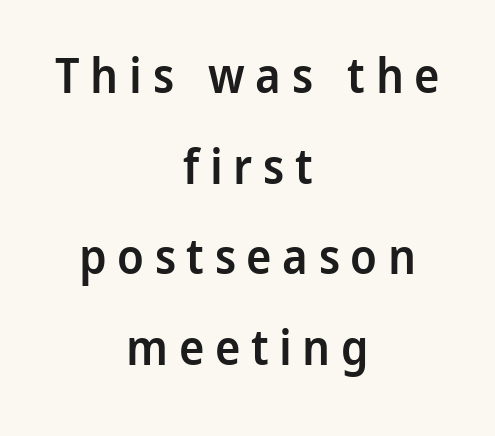
{"serif": "no", "italic": "no", "bold": "semi", "weight": "semibold", "width": "normal", "stroke_contrast": "low", "x_height": "medium", "monospaced": "no", "underline": "no", "align": "center", "line_spacing_ratio": 1.89, "letter_spacing": "wide", "letter_spacing_em": 0.22, "glyph_px": 48}
